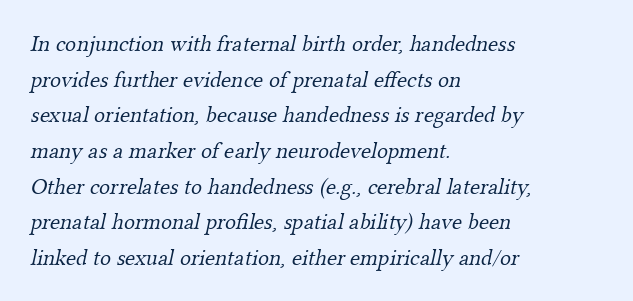
The image shows 23 px text type; set left-aligned, normal line spacing (1.55x), normal letter spacing, not underlined.
